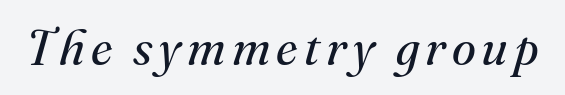
Stem width sits at or under what a default text font uses. Any mark beneath the type? The region is blank. Quick note: italic. Character widths vary here, with narrow letters taking less room than wide ones.
